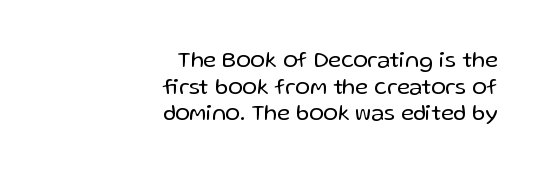
Q: Is the text bold? A: No.
Q: Is the text italic (slanted)? A: No, it is upright.
Q: Is the text underlined? A: No.
Q: How is the paragraph aligned? A: Right-aligned.
Q: Is the spacing between letters normal or unusually wide? A: Normal.
